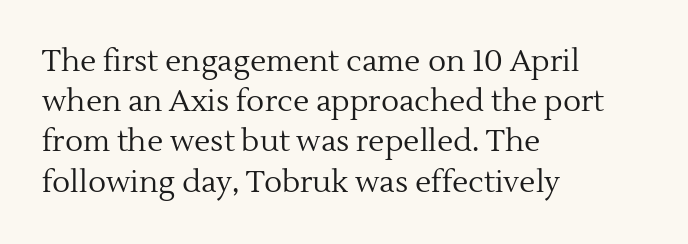
The image shows 30 px regular-weight serif type, upright; set left-aligned, normal line spacing (1.34x), normal letter spacing, not underlined; a medium x-height.
